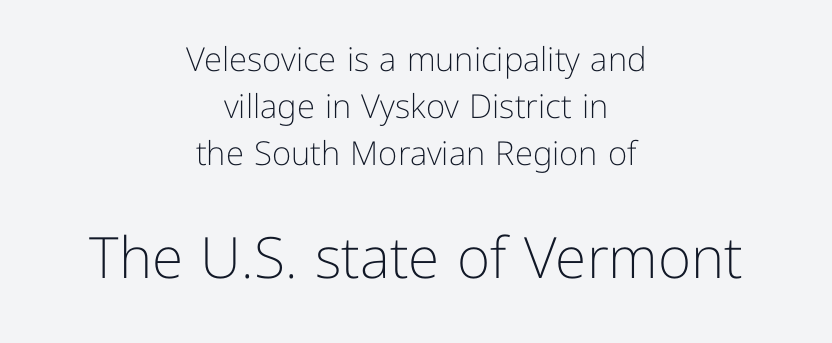
{"serif": "no", "italic": "no", "bold": "no", "weight": "light", "width": "normal", "stroke_contrast": "low", "x_height": "medium", "monospaced": "no", "underline": "no", "align": "center", "line_spacing": "normal", "line_spacing_ratio": 1.42, "letter_spacing": "normal", "letter_spacing_em": 0.0, "larger_block": "second", "size_ratio": 1.73, "glyph_px": 57}
